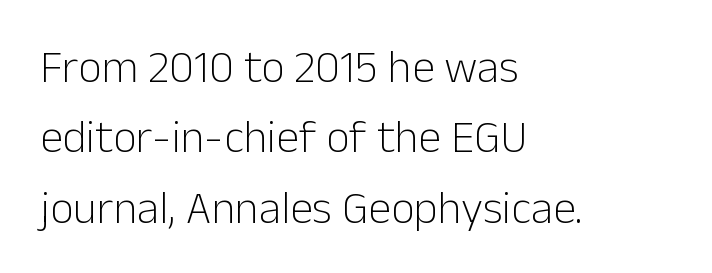
{"serif": "no", "italic": "no", "bold": "no", "weight": "light", "width": "normal", "stroke_contrast": "low", "x_height": "medium", "monospaced": "no", "underline": "no", "align": "left", "line_spacing": "normal", "line_spacing_ratio": 1.53, "letter_spacing": "normal", "letter_spacing_em": 0.0, "glyph_px": 46}
